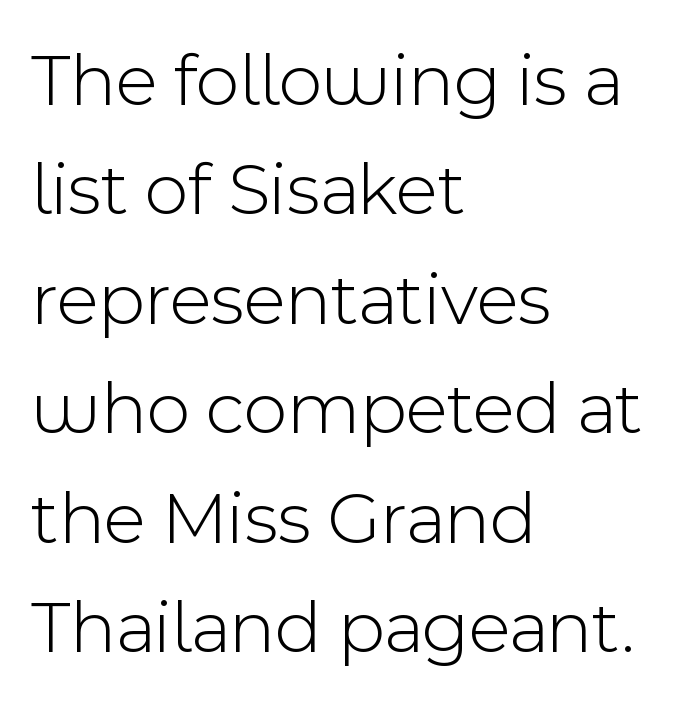
The letterforms sit shoulder to shoulder at normal distance. Horizontally, the lines are justified to the leading edge only. Rule under the text: the space is simply empty. The axis of the letterforms is exactly vertical. The rows are spaced the way most documents space them.
